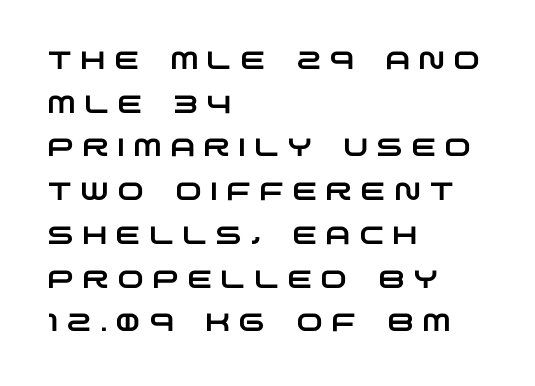
The image shows 25 px text type; set left-aligned, line spacing 1.75x, unusually wide letter spacing (+0.35 em), not underlined.
